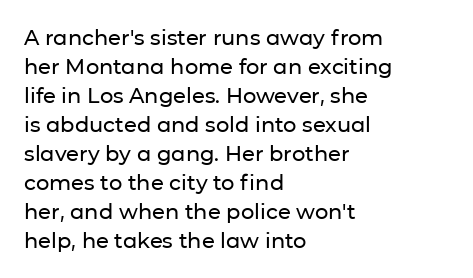
Q: Is the text italic (slanted)? A: No, it is upright.
Q: Is the text underlined? A: No.
Q: How is the paragraph aligned? A: Left-aligned.
Q: Is the spacing between letters normal or unusually wide? A: Normal.
Q: Is the spacing between lines tight, normal or loose? A: Normal.
